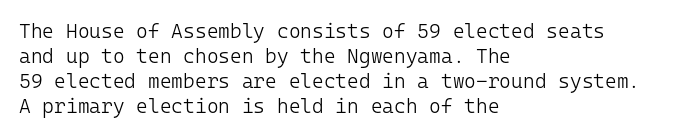
{"italic": "no", "bold": "no", "underline": "no", "align": "left", "line_spacing": "normal", "line_spacing_ratio": 1.25, "letter_spacing": "normal", "letter_spacing_em": 0.0, "glyph_px": 20}
